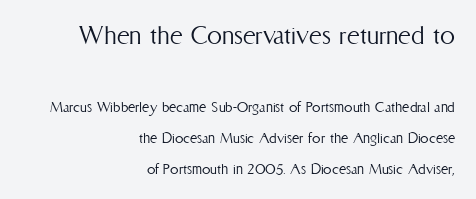
The line texture is even and compact thanks to regular tracking. Varying glyph widths throughout — classic text-font behaviour. Where is the straight margin? On the right. The rendering shrinks the type as you move from the upper chunk to the lower. The specimen reads as upright at a glance. The strip under each line holds only bare page.
